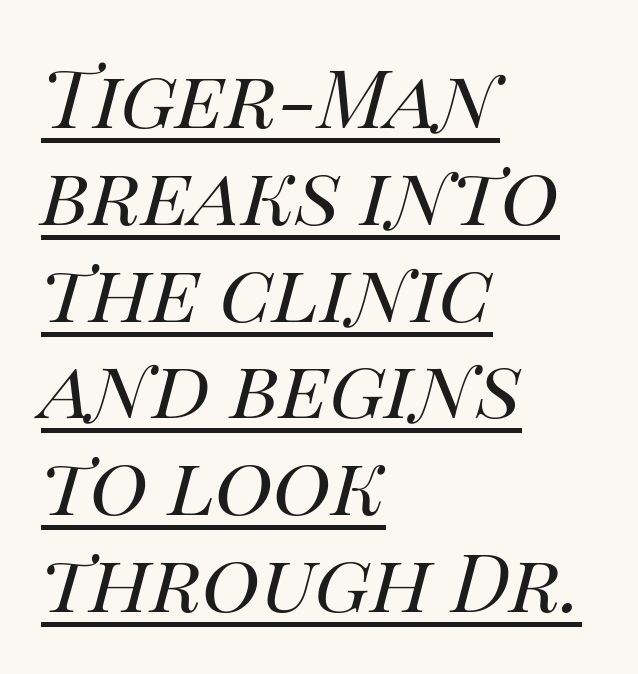
The image shows 80 px regular-weight type, italic (leaning right); set left-aligned, line spacing 1.21x, normal letter spacing, underlined; high stroke contrast and a large x-height.
